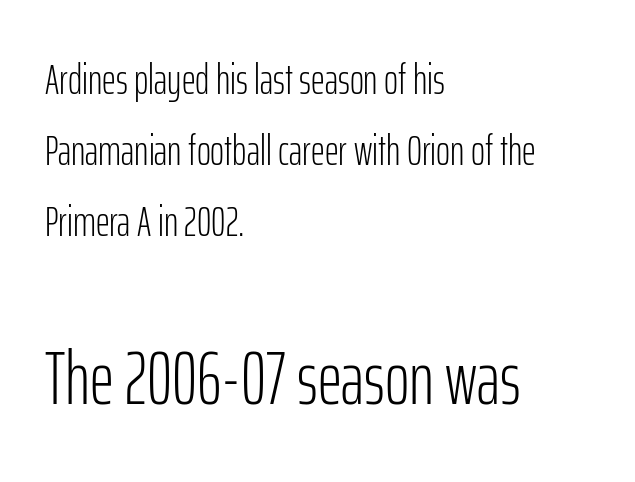
The image shows 75 px light, condensed sans-serif type, upright; set left-aligned, normal line spacing (1.65x), normal letter spacing, not underlined; the second (bottom) block is 1.74x larger; low stroke contrast and a medium x-height.
